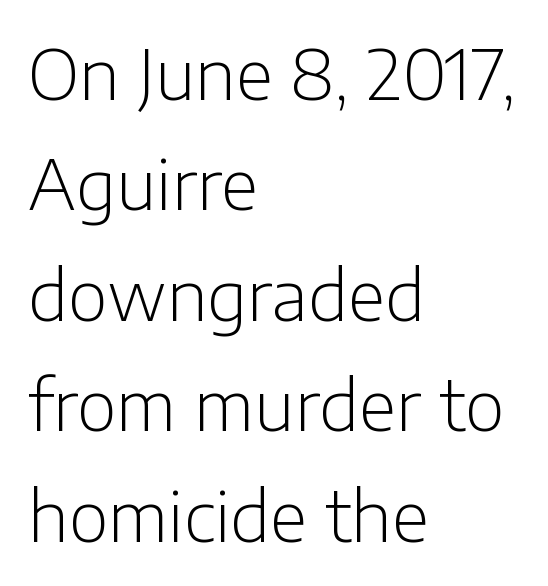
Q: Is the text bold? A: No.
Q: Is the text italic (slanted)? A: No, it is upright.
Q: Is the typeface a serif or a sans-serif typeface? A: Sans-serif.
Q: Is the text underlined? A: No.
Q: How is the paragraph aligned? A: Left-aligned.
Q: Is the spacing between letters normal or unusually wide? A: Normal.
Q: Is the spacing between lines tight, normal or loose? A: Normal.
Q: Width (condensed, normal, or wide)? A: Normal.
Q: Stroke contrast? A: Low.
Q: x-height? A: Medium.
Q: Monospaced? A: No.
